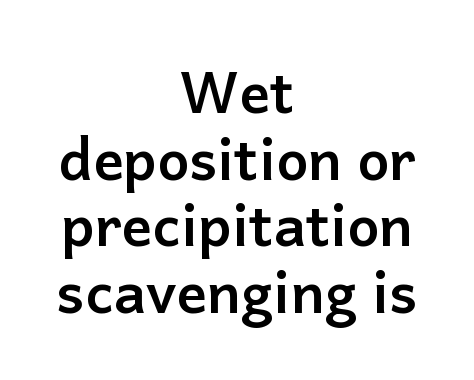
The image shows 57 px semibold sans-serif type, upright; set centered, line spacing 1.17x, normal letter spacing, not underlined; low stroke contrast and a medium x-height.
